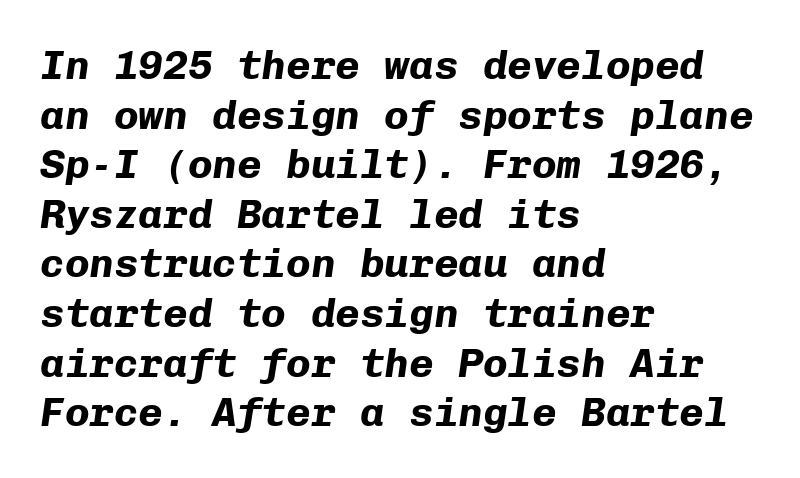
{"italic": "yes", "lean": "right", "slant_degrees": 8, "bold": "yes", "weight": "bold", "width": "normal", "stroke_contrast": "low", "x_height": "medium", "monospaced": "yes", "underline": "no", "align": "left", "line_spacing_ratio": 1.21, "letter_spacing": "normal", "letter_spacing_em": 0.0, "glyph_px": 41}
